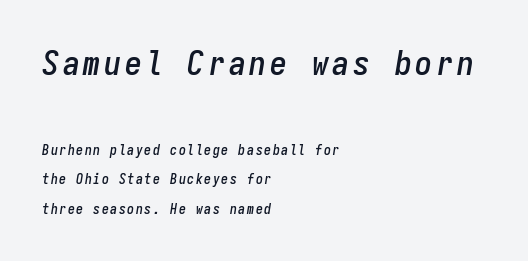
{"italic": "yes", "lean": "right", "slant_degrees": 9, "width": "condensed", "stroke_contrast": "low", "x_height": "medium", "monospaced": "yes", "underline": "no", "align": "left", "line_spacing": "loose", "line_spacing_ratio": 2.11, "larger_block": "first", "size_ratio": 2.43, "glyph_px": 34}
